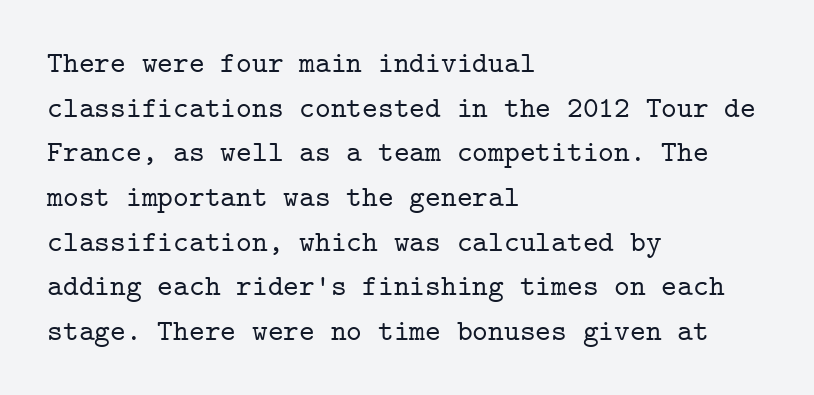
Every row of glyphs begins at an identical x-position on the left. Normally led — the rows are evenly, conventionally spaced. Posture: straight, roman, zero tilt. You could call the tracking neutral — neither tight nor loose. Looks like terminal output: every glyph gets an equal slot. Honestly, there is no underline to notice here at all.
